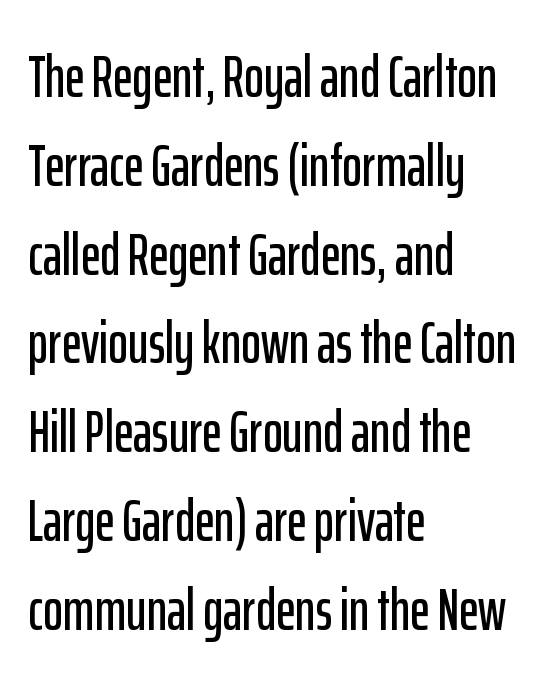
Vertically, the passage feels balanced, rows spaced as you'd expect. Type style note: lacks serifs. The face used here is proportionally spaced, like ordinary book or web type. A bare baseline throughout the passage. The typesetter chose a ragged-right arrangement here.
